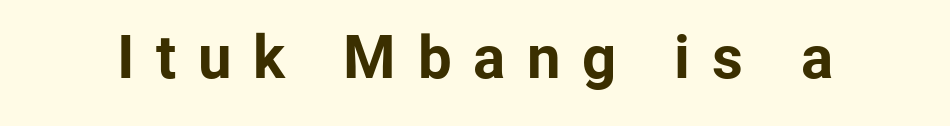
The passage shown has open, widely tracked lettering throughout. The glyphs have the mass of a bold cut. Italic: no, the glyphs are upright roman. Varying glyph widths throughout — classic text-font behaviour.
